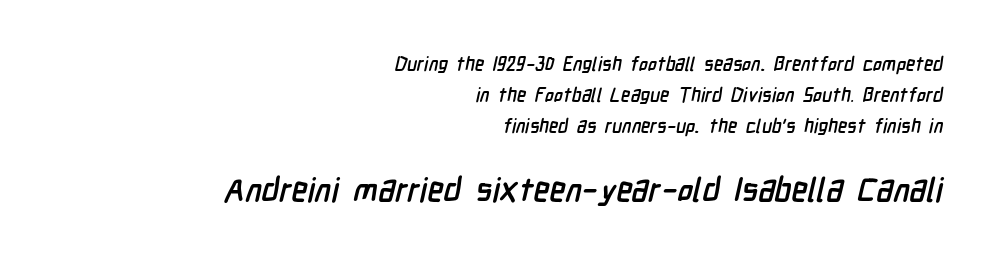
{"serif": "no", "bold": "yes", "weight": "semibold", "width": "condensed", "stroke_contrast": "low", "x_height": "medium", "monospaced": "no", "underline": "no", "align": "right", "line_spacing": "normal", "line_spacing_ratio": 1.63, "letter_spacing": "normal", "letter_spacing_em": 0.0, "larger_block": "second", "size_ratio": 1.74, "glyph_px": 33}
